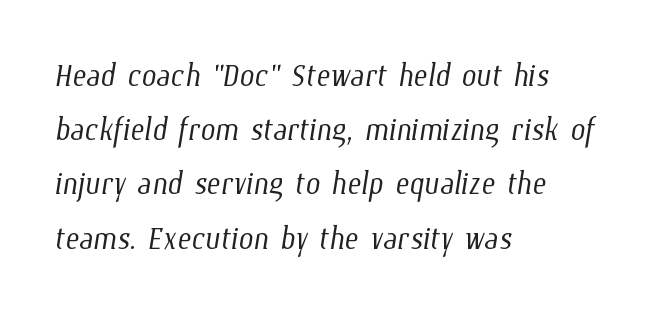
The image shows 42 px light, condensed type; set left-aligned, normal line spacing (1.29x), normal letter spacing, not underlined; low stroke contrast and a medium x-height.
